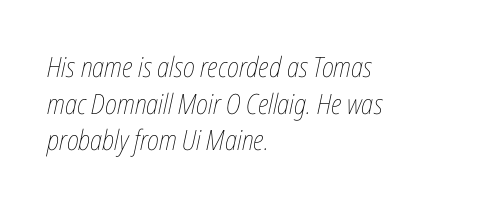
{"italic": "yes", "lean": "right", "slant_degrees": 12, "bold": "no", "weight": "thin", "width": "condensed", "stroke_contrast": "low", "x_height": "medium", "monospaced": "no", "underline": "no", "align": "left", "line_spacing": "normal", "line_spacing_ratio": 1.31, "letter_spacing": "normal", "letter_spacing_em": 0.0, "glyph_px": 28}
